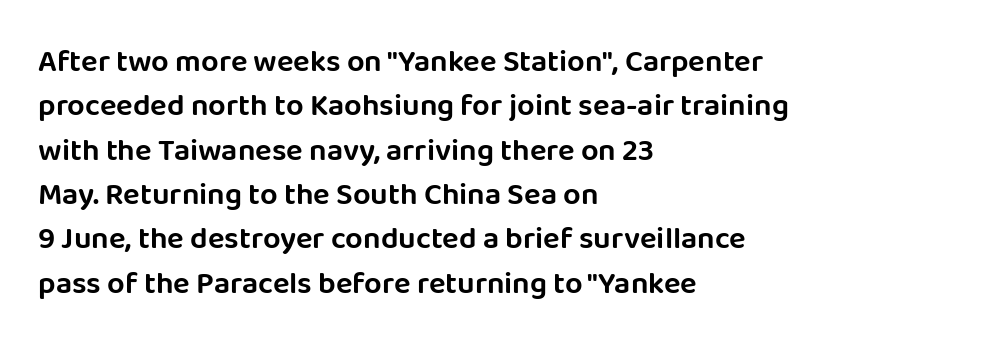
Q: Is the text italic (slanted)? A: No, it is upright.
Q: Is the typeface a serif or a sans-serif typeface? A: Sans-serif.
Q: Is the text underlined? A: No.
Q: How is the paragraph aligned? A: Left-aligned.
Q: Is the spacing between letters normal or unusually wide? A: Normal.
Q: Is the spacing between lines tight, normal or loose? A: Normal.
Q: Width (condensed, normal, or wide)? A: Normal.
Q: Stroke contrast? A: Low.
Q: x-height? A: Large.
Q: Monospaced? A: No.
